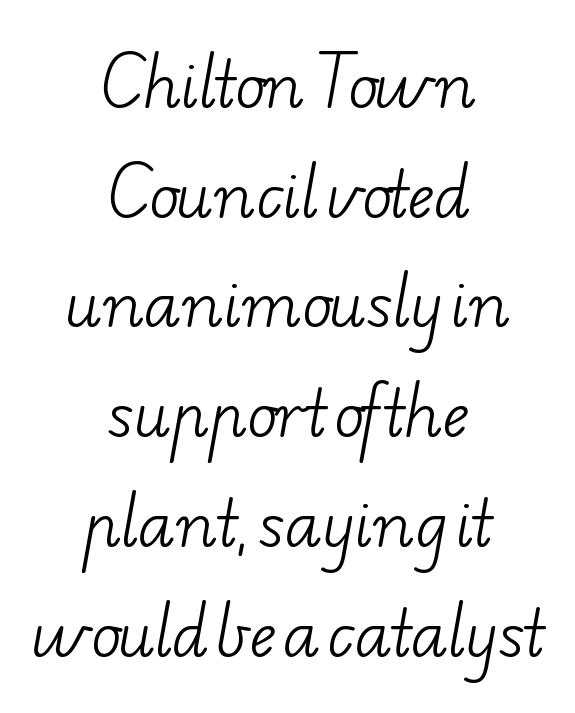
The image shows 62 px light, wide serif type; set centered, line spacing 1.77x, normal letter spacing, not underlined; low stroke contrast and a small x-height.
